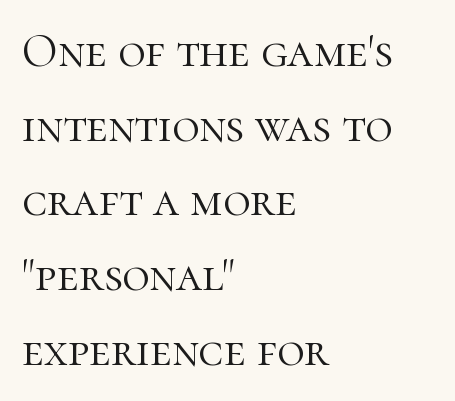
{"serif": "yes", "italic": "no", "bold": "no", "weight": "light", "width": "normal", "stroke_contrast": "high", "x_height": "medium", "monospaced": "no", "underline": "no", "align": "left", "line_spacing": "normal", "line_spacing_ratio": 1.59, "letter_spacing": "normal", "letter_spacing_em": 0.0, "glyph_px": 47}
